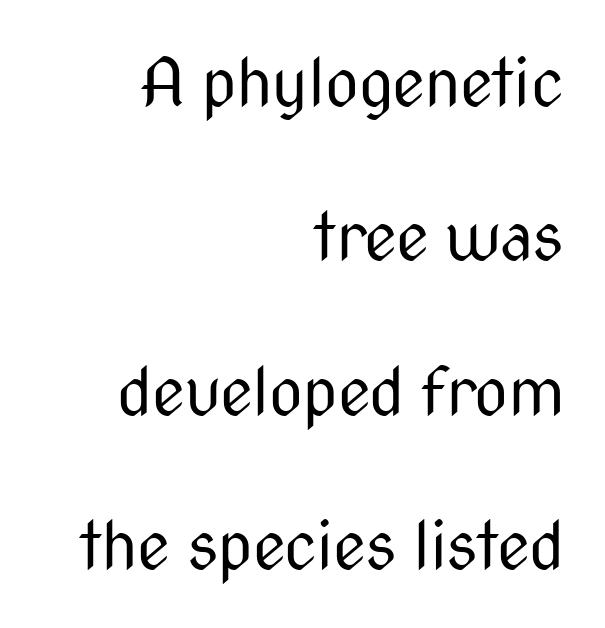
Q: Is the text bold? A: No.
Q: Is the text italic (slanted)? A: No, it is upright.
Q: Is the typeface a serif or a sans-serif typeface? A: Sans-serif.
Q: Is the text underlined? A: No.
Q: How is the paragraph aligned? A: Right-aligned.
Q: Is the spacing between letters normal or unusually wide? A: Normal.
Q: Is the spacing between lines tight, normal or loose? A: Loose.
Q: Width (condensed, normal, or wide)? A: Condensed.
Q: Stroke contrast? A: Medium.
Q: x-height? A: Medium.
Q: Monospaced? A: No.
